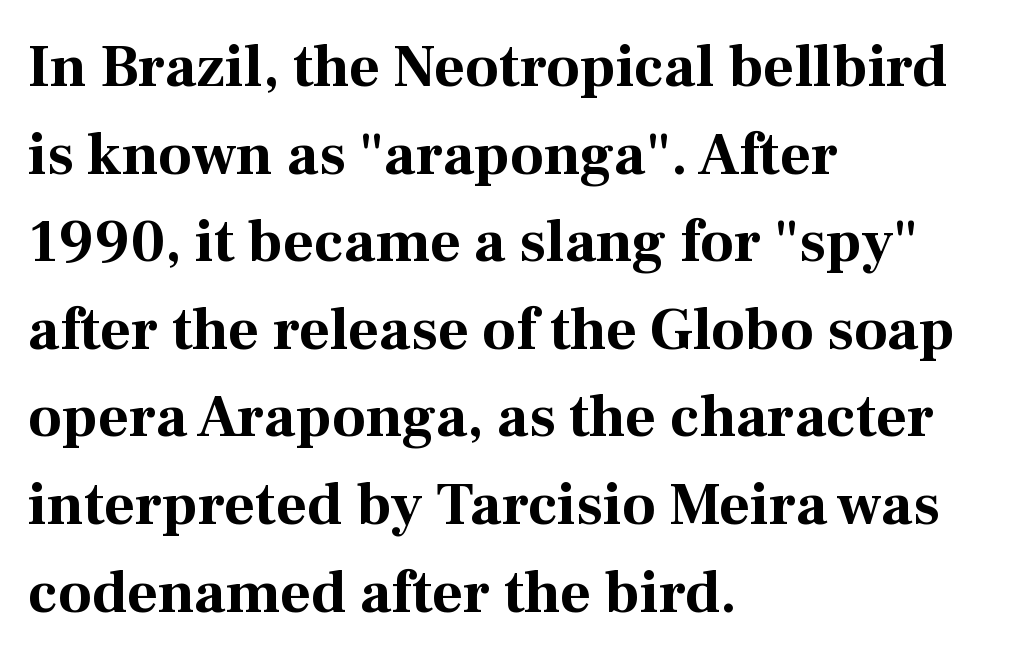
The image shows 60 px bold serif type, upright; set left-aligned, normal line spacing (1.46x), normal letter spacing, not underlined; medium stroke contrast and a medium x-height.
